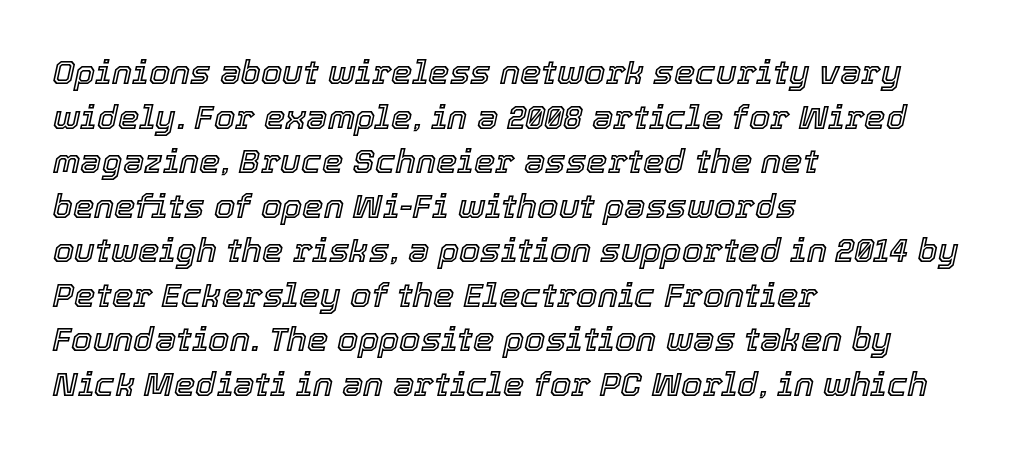
Q: Is the text italic (slanted)? A: Yes, it leans right by about 12 degrees.
Q: Is the text underlined? A: No.
Q: How is the paragraph aligned? A: Left-aligned.
Q: Is the spacing between letters normal or unusually wide? A: Normal.
Q: Is the spacing between lines tight, normal or loose? A: Normal.
Q: Width (condensed, normal, or wide)? A: Normal.
Q: x-height? A: Medium.
Q: Monospaced? A: No.
